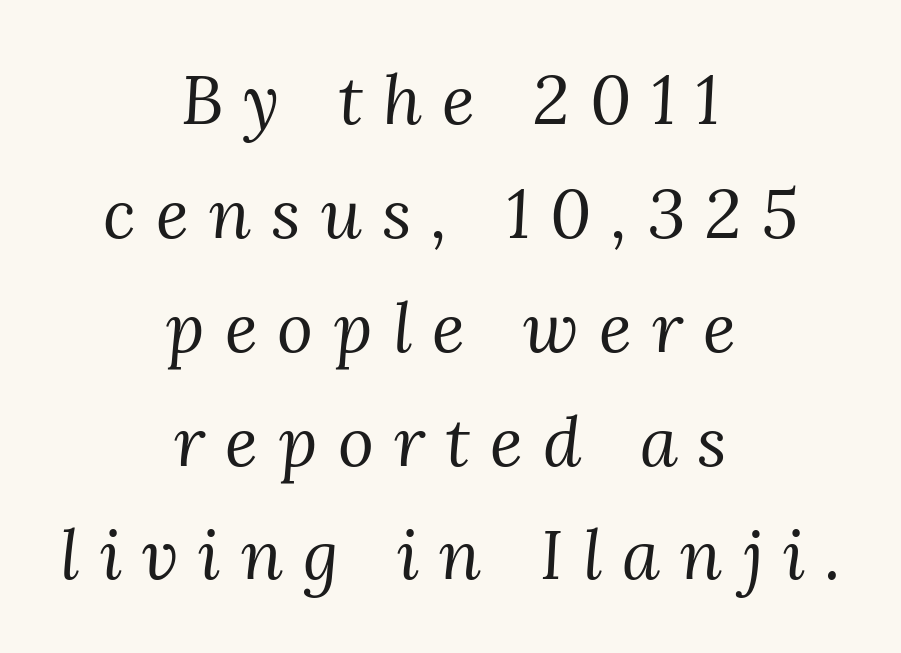
The image shows 69 px regular-weight serif type, italic (leaning right); set centered, normal line spacing (1.65x), unusually wide letter spacing (+0.29 em), not underlined; medium stroke contrast and a medium x-height.
